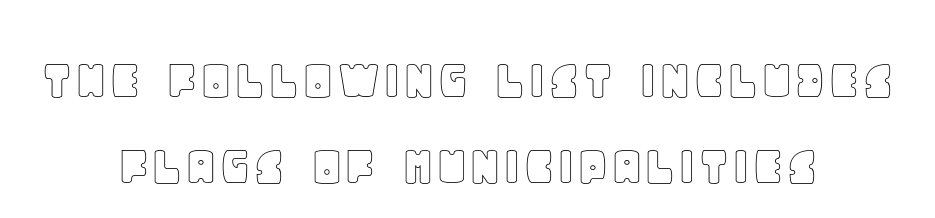
The image shows 59 px text type, upright; set centered, normal line spacing (1.46x), normal letter spacing, not underlined; a large x-height.
